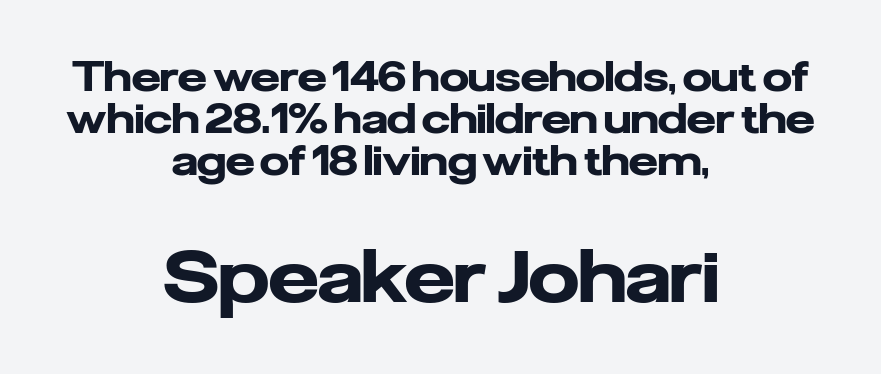
The image shows 71 px heavy sans-serif type, upright; set centered, tight line spacing (1.03x), normal letter spacing, not underlined; the second (bottom) block is 1.73x larger; low stroke contrast and a medium x-height.
